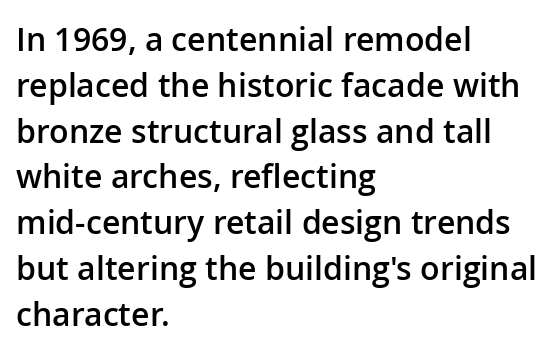
Q: Is the text bold? A: Semi-bold.
Q: Is the text italic (slanted)? A: No, it is upright.
Q: Is the typeface a serif or a sans-serif typeface? A: Sans-serif.
Q: Is the text underlined? A: No.
Q: How is the paragraph aligned? A: Left-aligned.
Q: Is the spacing between letters normal or unusually wide? A: Normal.
Q: Is the spacing between lines tight, normal or loose? A: Normal.
Q: Width (condensed, normal, or wide)? A: Normal.
Q: Stroke contrast? A: Low.
Q: x-height? A: Medium.
Q: Monospaced? A: No.
